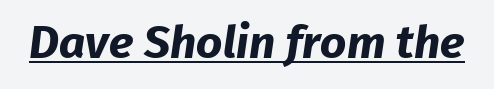
The image shows 46 px bold sans-serif type; set normal letter spacing, underlined; low stroke contrast and a medium x-height.
